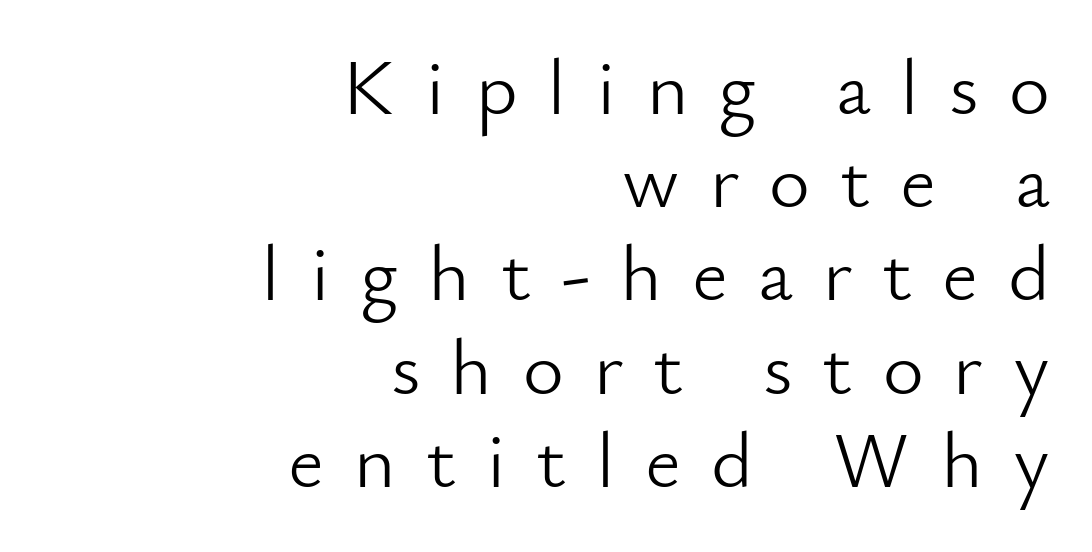
{"serif": "no", "italic": "no", "bold": "no", "weight": "light", "width": "normal", "stroke_contrast": "low", "x_height": "small", "monospaced": "no", "underline": "no", "align": "right", "line_spacing_ratio": 1.18, "letter_spacing": "wide", "letter_spacing_em": 0.38, "glyph_px": 79}
